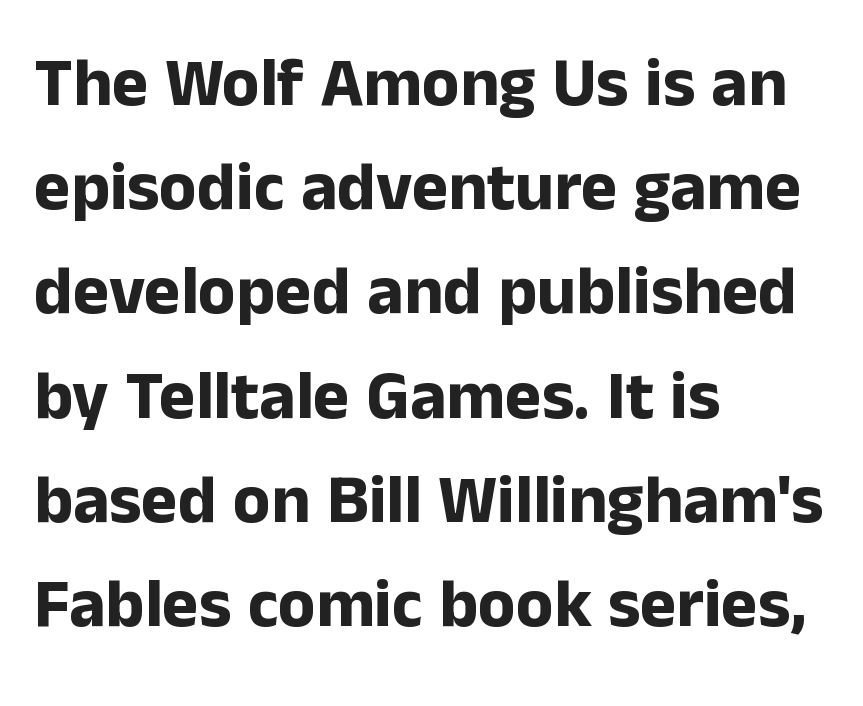
The image shows 69 px bold sans-serif type, upright; set left-aligned, normal line spacing (1.51x), normal letter spacing, not underlined; low stroke contrast and a medium x-height.
